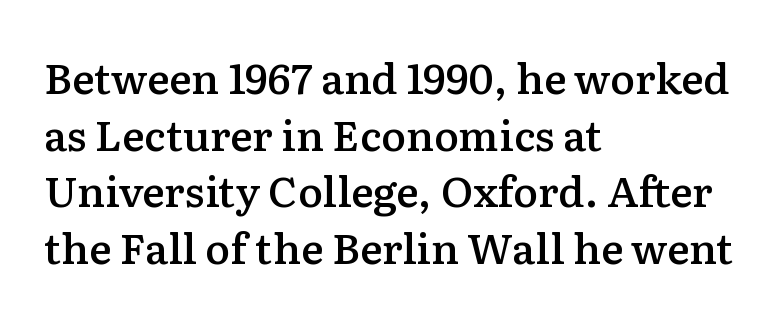
{"serif": "yes", "italic": "no", "bold": "semi", "weight": "semibold", "width": "normal", "stroke_contrast": "low", "x_height": "medium", "monospaced": "no", "underline": "no", "align": "left", "line_spacing": "normal", "line_spacing_ratio": 1.35, "letter_spacing": "normal", "letter_spacing_em": 0.0, "glyph_px": 42}
